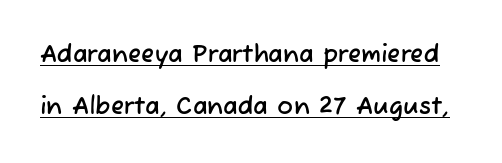
Q: Is the text underlined? A: Yes.
Q: Is the spacing between letters normal or unusually wide? A: Normal.
Q: Is the spacing between lines tight, normal or loose? A: Loose.
